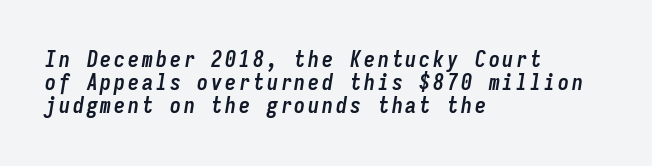
Q: Is the text bold? A: Yes.
Q: Is the text italic (slanted)? A: Yes, it leans right by about 9 degrees.
Q: Is the text underlined? A: No.
Q: How is the paragraph aligned? A: Left-aligned.
Q: Is the spacing between lines tight, normal or loose? A: Tight.
